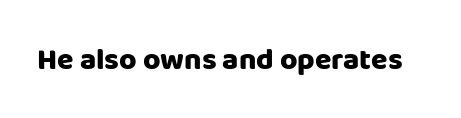
Heft: maximum for text — a bold. Character widths vary here, with narrow letters taking less room than wide ones. Honestly, there is no underline to notice here at all. This rendering leaves character spacing at its baseline value. You can tell it's not italic because the verticals are truly vertical. Unlike a traditional serif, this face leaves its strokes unadorned.
